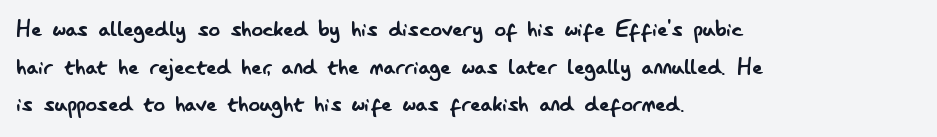
{"serif": "no", "italic": "no", "bold": "no", "weight": "regular", "width": "condensed", "stroke_contrast": "low", "x_height": "small", "monospaced": "no", "underline": "no", "align": "left", "line_spacing": "normal", "line_spacing_ratio": 1.34, "letter_spacing": "normal", "letter_spacing_em": 0.0, "glyph_px": 28}
